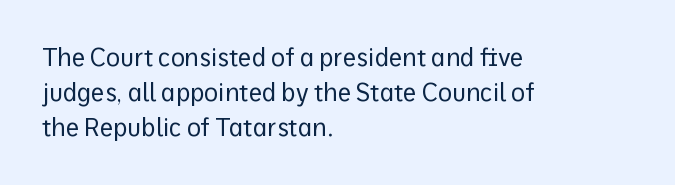
{"italic": "no", "bold": "no", "underline": "no", "align": "left", "line_spacing": "normal", "line_spacing_ratio": 1.46, "letter_spacing": "normal", "letter_spacing_em": 0.0, "glyph_px": 24}
